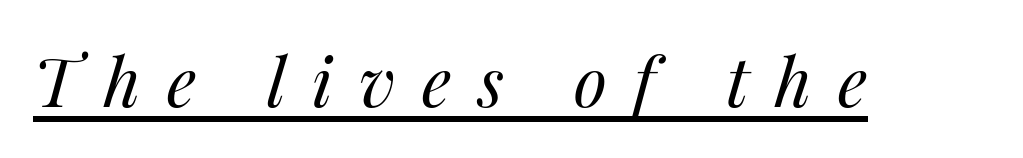
If you drew a line through each stem, it would be angled. Character widths vary here, with narrow letters taking less room than wide ones. The specimen includes a rule beneath the text block's lines. On a weight scale, this lands at 450 or below.
